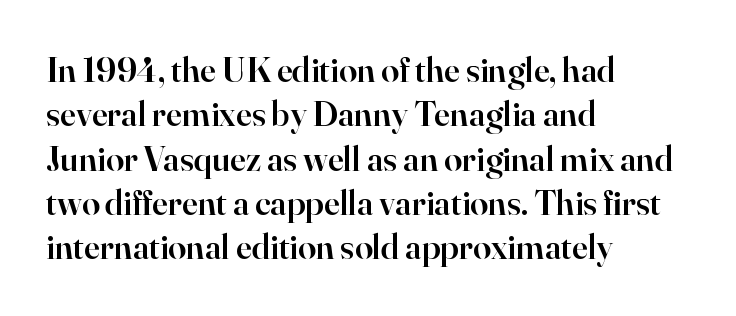
The image shows 36 px semibold serif type, upright; set left-aligned, line spacing 1.23x, normal letter spacing, not underlined; high stroke contrast and a small x-height.
